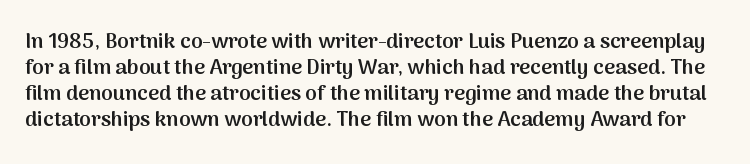
{"italic": "no", "bold": "semi", "underline": "no", "line_spacing_ratio": 1.24, "letter_spacing": "normal", "letter_spacing_em": 0.0, "glyph_px": 21}
